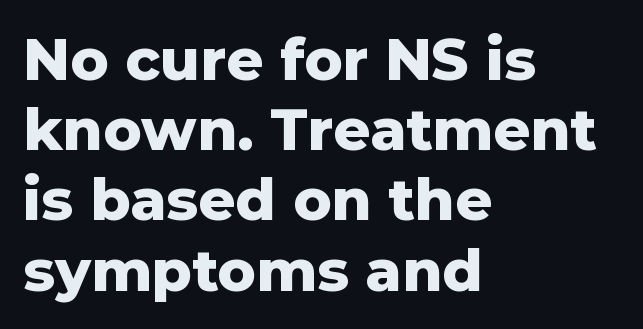
Q: Is the text bold? A: Yes.
Q: Is the text italic (slanted)? A: No, it is upright.
Q: Is the typeface a serif or a sans-serif typeface? A: Sans-serif.
Q: Is the text underlined? A: No.
Q: How is the paragraph aligned? A: Left-aligned.
Q: Is the spacing between letters normal or unusually wide? A: Normal.
Q: Width (condensed, normal, or wide)? A: Normal.
Q: Stroke contrast? A: Low.
Q: x-height? A: Medium.
Q: Monospaced? A: No.
